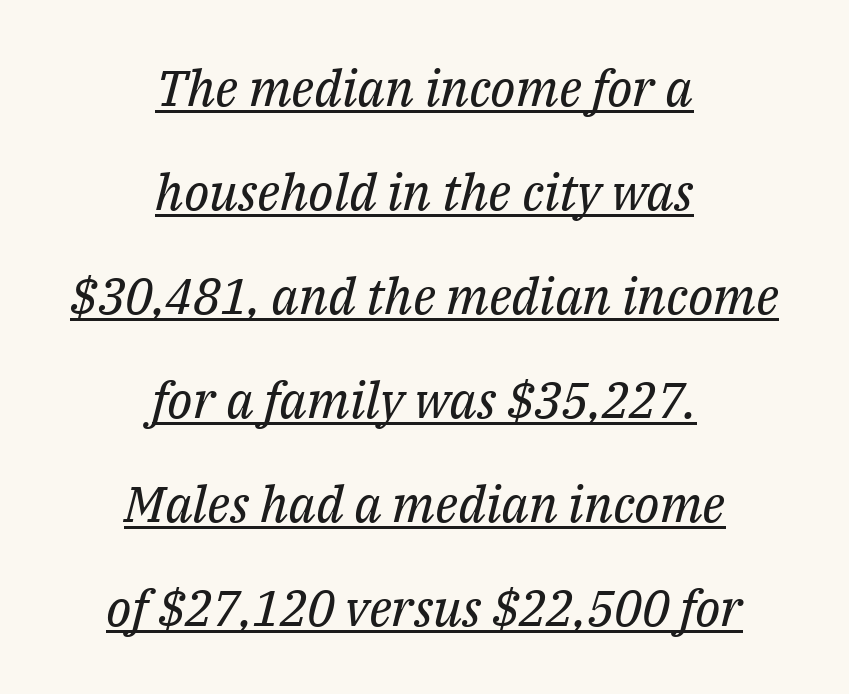
{"serif": "yes", "italic": "yes", "lean": "right", "slant_degrees": 14, "bold": "no", "weight": "regular", "width": "normal", "stroke_contrast": "medium", "x_height": "medium", "monospaced": "no", "underline": "yes", "align": "center", "line_spacing": "loose", "line_spacing_ratio": 2.08, "letter_spacing": "normal", "letter_spacing_em": 0.0, "glyph_px": 50}
